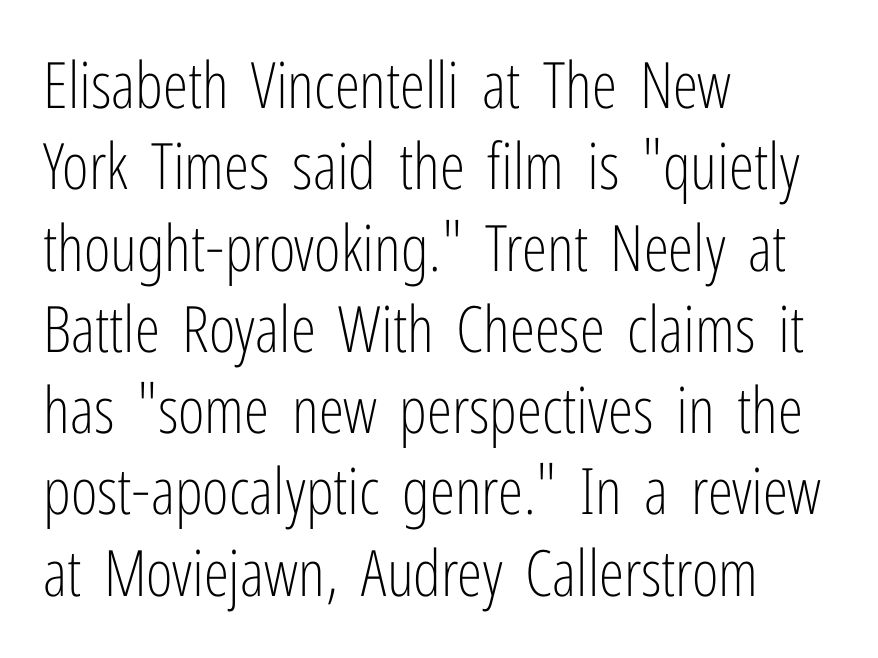
Q: Is the text bold? A: No.
Q: Is the text italic (slanted)? A: No, it is upright.
Q: Is the typeface a serif or a sans-serif typeface? A: Sans-serif.
Q: Is the text underlined? A: No.
Q: How is the paragraph aligned? A: Left-aligned.
Q: Is the spacing between letters normal or unusually wide? A: Normal.
Q: Is the spacing between lines tight, normal or loose? A: Normal.
Q: Width (condensed, normal, or wide)? A: Condensed.
Q: Stroke contrast? A: Low.
Q: x-height? A: Medium.
Q: Monospaced? A: No.
